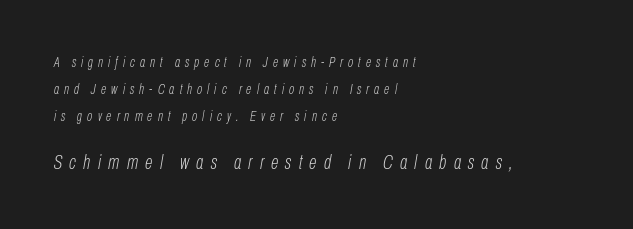
{"italic": "yes", "lean": "right", "slant_degrees": 10, "bold": "no", "underline": "no", "align": "left", "line_spacing": "loose", "line_spacing_ratio": 1.94, "letter_spacing": "wide", "letter_spacing_em": 0.36, "larger_block": "second", "size_ratio": 1.43, "glyph_px": 20}
